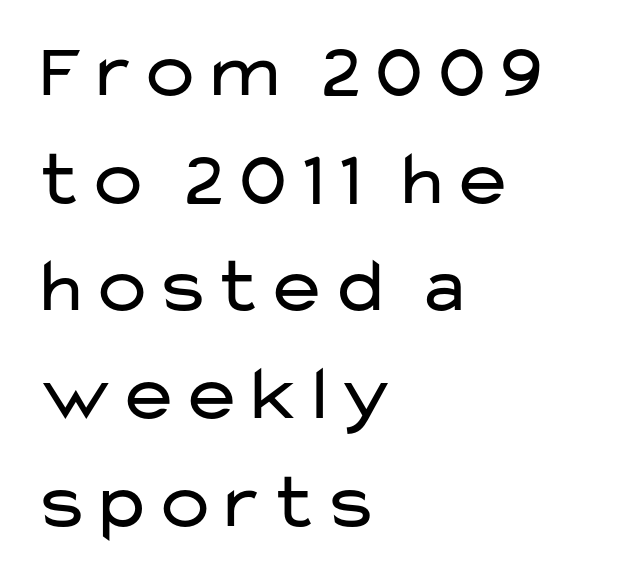
Q: Is the text bold? A: No.
Q: Is the text italic (slanted)? A: No, it is upright.
Q: Is the typeface a serif or a sans-serif typeface? A: Sans-serif.
Q: Is the text underlined? A: No.
Q: How is the paragraph aligned? A: Left-aligned.
Q: Is the spacing between letters normal or unusually wide? A: Normal.
Q: Is the spacing between lines tight, normal or loose? A: Normal.
Q: Width (condensed, normal, or wide)? A: Wide.
Q: Stroke contrast? A: Low.
Q: x-height? A: Medium.
Q: Monospaced? A: No.
